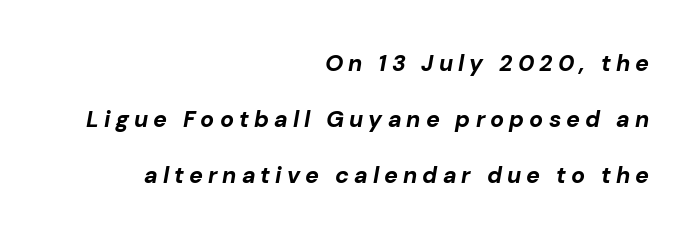
The image shows 23 px bold type, italic (leaning right); set right-aligned, loose line spacing (2.44x), unusually wide letter spacing (+0.22 em), not underlined.
